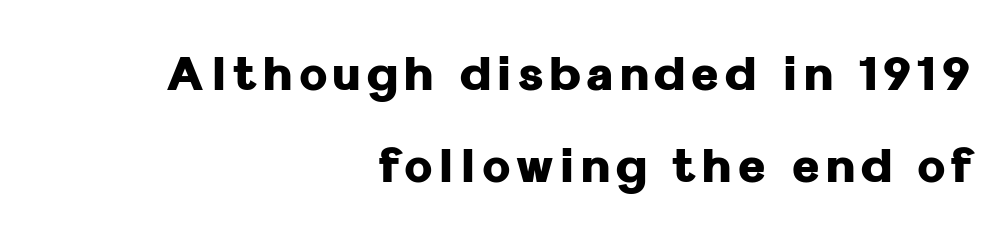
The image shows 47 px heavy sans-serif type, upright; set right-aligned, loose line spacing (1.96x), not underlined; low stroke contrast and a medium x-height.
